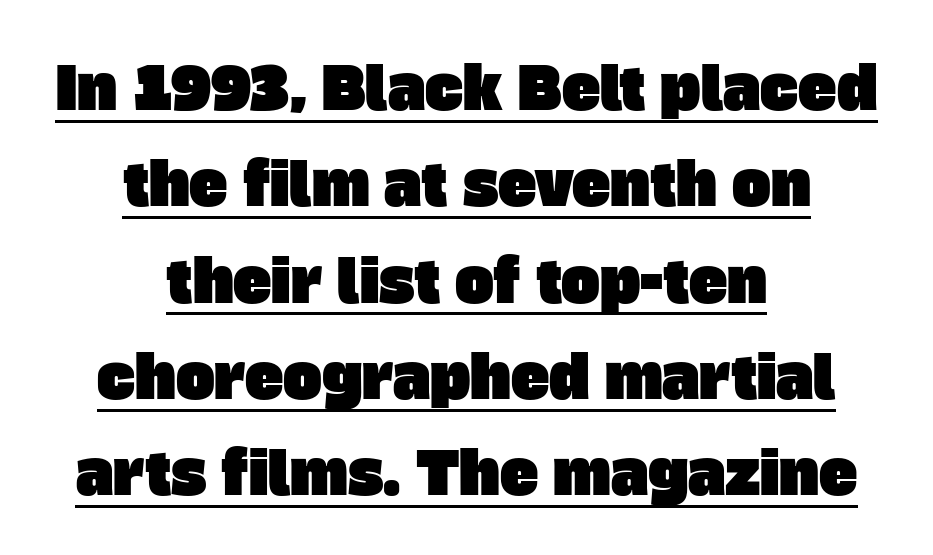
Check the space under the baseline: a stroke is drawn there. Caption: multi-line text, centered on the measure. Spacing verdict: proportional, widths tailored to each character. Stroke terminals: plain, sans-serif. The gaps between neighbouring characters are ordinary and unremarkable. Leading: standard.
